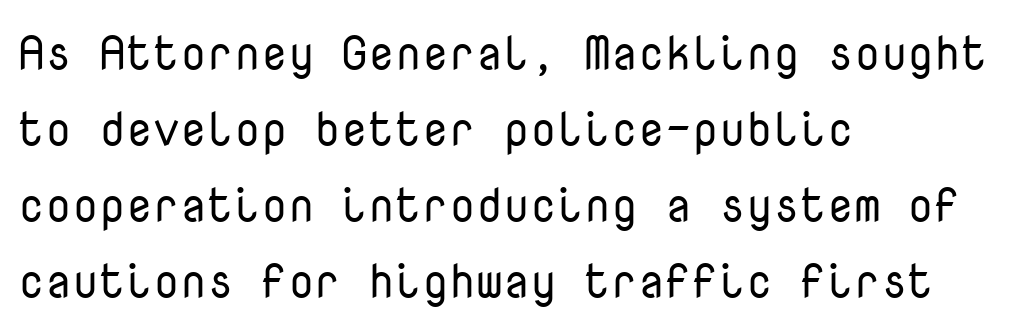
Q: Is the text bold? A: No.
Q: Is the text italic (slanted)? A: No, it is upright.
Q: Is the typeface a serif or a sans-serif typeface? A: Sans-serif.
Q: Is the text underlined? A: No.
Q: How is the paragraph aligned? A: Left-aligned.
Q: Is the spacing between letters normal or unusually wide? A: Normal.
Q: Is the spacing between lines tight, normal or loose? A: Normal.
Q: Width (condensed, normal, or wide)? A: Normal.
Q: Stroke contrast? A: Low.
Q: x-height? A: Medium.
Q: Monospaced? A: Yes.
